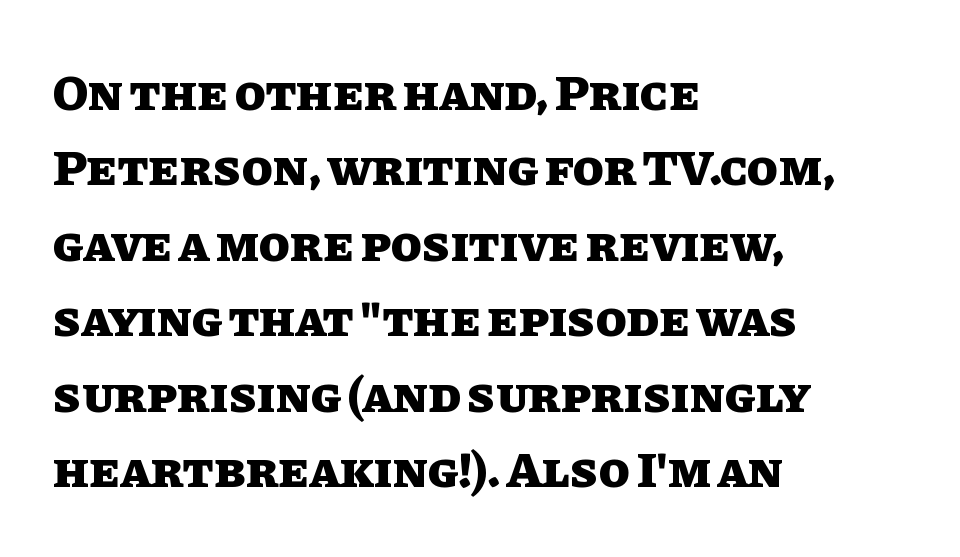
The passage shown is not underscored anywhere. On the weight axis this lands at bold, roughly 700. The lettering stays uniformly vertical, giving the passage a roman look. Regarding leading, the lines here are spaced in the standard way. Inter-character spacing is left at the font's built-in metrics. A typesetter would call this proportional, since set widths differ per character.
